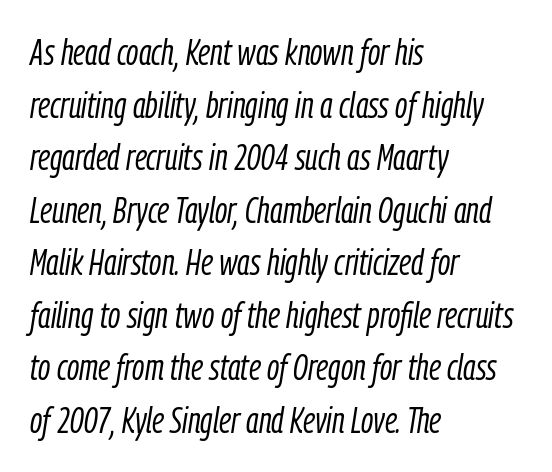
The image shows 36 px light, condensed type, italic (leaning right); set left-aligned, normal line spacing (1.46x), normal letter spacing, not underlined; low stroke contrast and a medium x-height.
